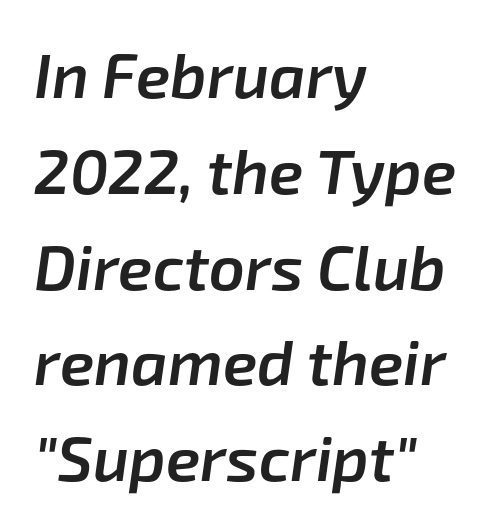
This sample keeps an unexceptional amount of space between lines. Here the designer chose a conventional face with non-uniform glyph widths. Compared with a centered layout, this one pins lines to the left instead. A bare baseline throughout the passage.
